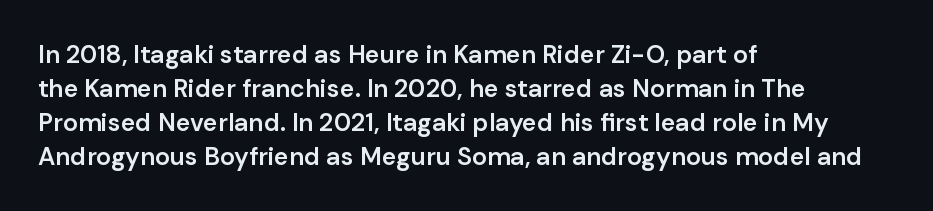
{"italic": "no", "bold": "semi", "underline": "no", "align": "left", "line_spacing": "normal", "line_spacing_ratio": 1.36, "letter_spacing": "normal", "letter_spacing_em": 0.0, "glyph_px": 25}
